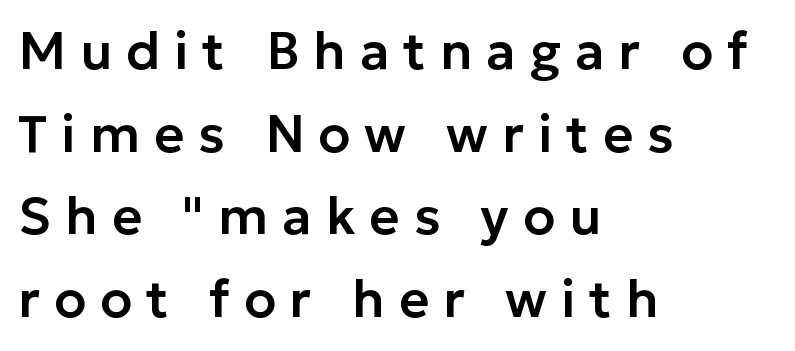
Q: Is the text italic (slanted)? A: No, it is upright.
Q: Is the typeface a serif or a sans-serif typeface? A: Sans-serif.
Q: Is the text underlined? A: No.
Q: How is the paragraph aligned? A: Left-aligned.
Q: Is the spacing between letters normal or unusually wide? A: Unusually wide.
Q: Is the spacing between lines tight, normal or loose? A: Normal.
Q: Width (condensed, normal, or wide)? A: Normal.
Q: Stroke contrast? A: Low.
Q: x-height? A: Medium.
Q: Monospaced? A: No.
